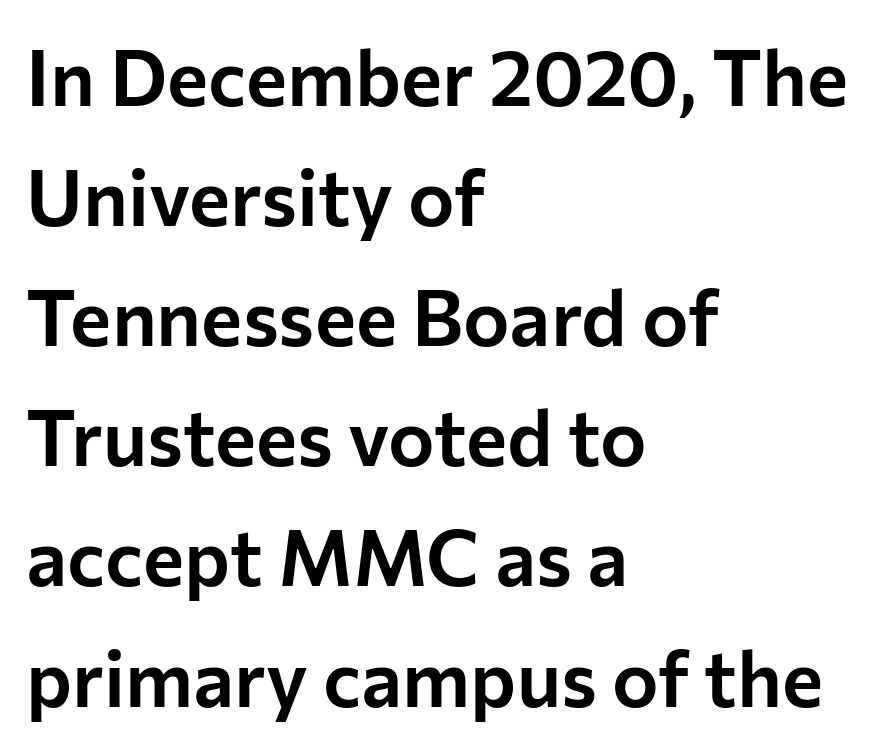
The image shows 78 px sans-serif type, upright; set left-aligned, normal line spacing (1.54x), normal letter spacing, not underlined; low stroke contrast and a medium x-height.
